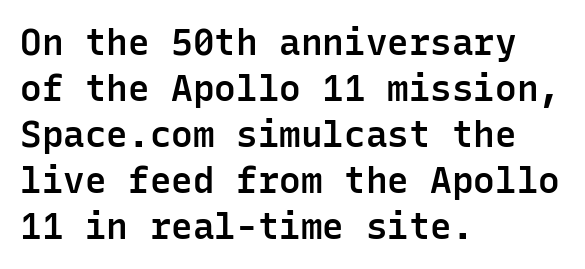
Q: Is the text bold? A: Semi-bold.
Q: Is the text italic (slanted)? A: No, it is upright.
Q: Is the typeface a serif or a sans-serif typeface? A: Sans-serif.
Q: Is the text underlined? A: No.
Q: How is the paragraph aligned? A: Left-aligned.
Q: Is the spacing between letters normal or unusually wide? A: Normal.
Q: Is the spacing between lines tight, normal or loose? A: Normal.
Q: Width (condensed, normal, or wide)? A: Normal.
Q: Stroke contrast? A: Low.
Q: x-height? A: Medium.
Q: Monospaced? A: Yes.
